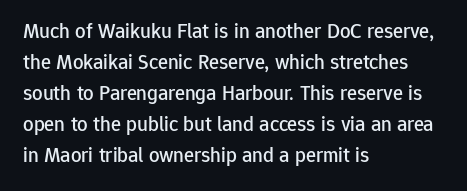
{"italic": "no", "underline": "no", "align": "left", "line_spacing": "normal", "line_spacing_ratio": 1.48, "letter_spacing": "normal", "letter_spacing_em": 0.0, "glyph_px": 21}
